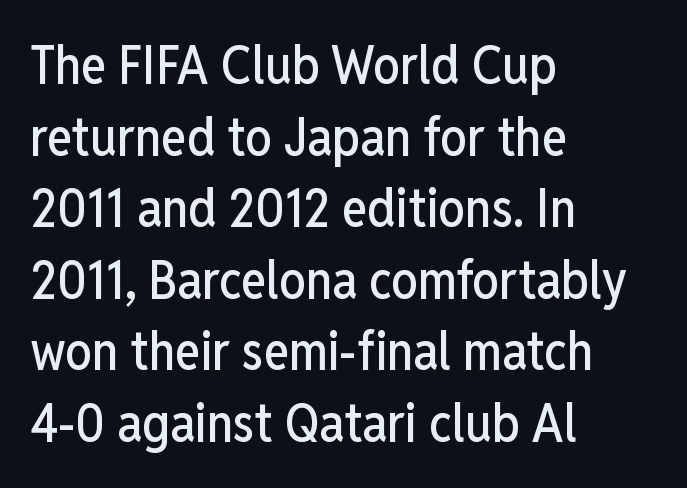
The image shows 53 px condensed sans-serif type, upright; set left-aligned, normal line spacing (1.35x), normal letter spacing, not underlined; low stroke contrast and a medium x-height.
